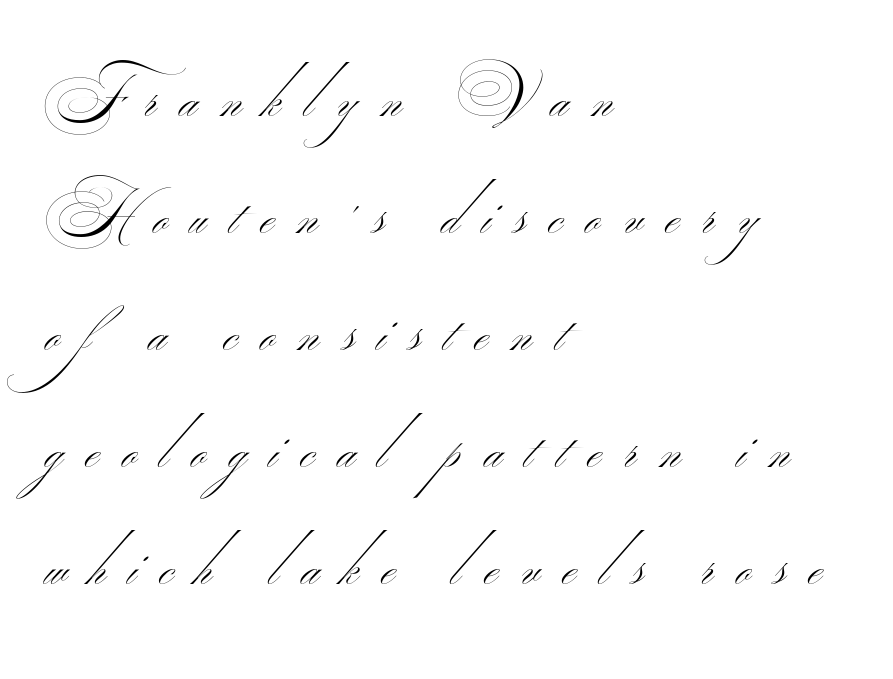
Q: Is the text bold? A: No.
Q: Is the typeface a serif or a sans-serif typeface? A: Sans-serif.
Q: Is the text underlined? A: No.
Q: How is the paragraph aligned? A: Left-aligned.
Q: Is the spacing between letters normal or unusually wide? A: Unusually wide.
Q: Is the spacing between lines tight, normal or loose? A: Loose.
Q: Width (condensed, normal, or wide)? A: Wide.
Q: Stroke contrast? A: Medium.
Q: Monospaced? A: No.
